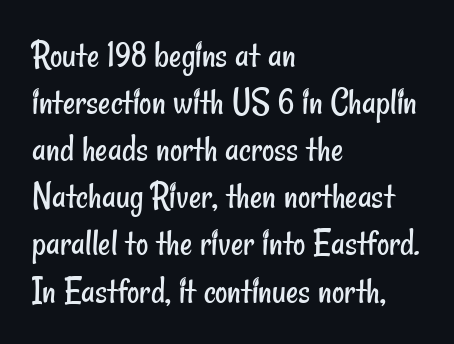
Words float on clear page, feet unadorned. Does the copy run flush right? No — it runs flush left. Varying glyph widths throughout — classic text-font behaviour. Observe the ordinary spacing: letters are neighbours, not strangers. The glyphs in this specimen are sans serif.
